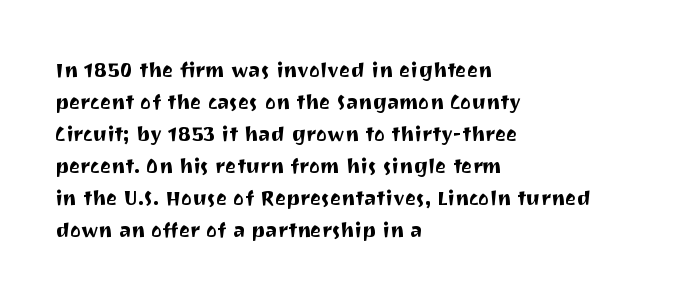
Q: Is the text italic (slanted)? A: No, it is upright.
Q: Is the text underlined? A: No.
Q: How is the paragraph aligned? A: Left-aligned.
Q: Is the spacing between letters normal or unusually wide? A: Normal.
Q: Is the spacing between lines tight, normal or loose? A: Normal.
